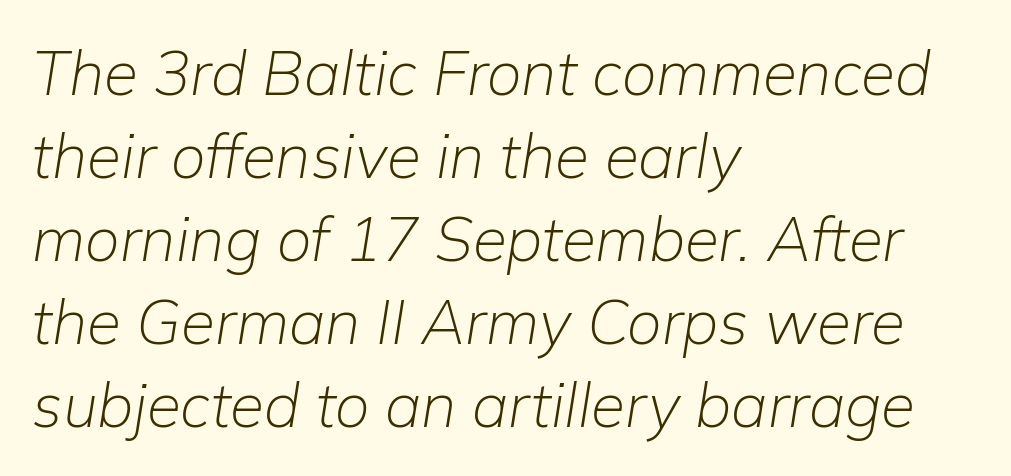
{"italic": "yes", "lean": "right", "slant_degrees": 9, "bold": "no", "weight": "light", "width": "normal", "stroke_contrast": "low", "x_height": "medium", "monospaced": "no", "underline": "no", "align": "left", "line_spacing": "normal", "line_spacing_ratio": 1.34, "letter_spacing": "normal", "letter_spacing_em": 0.0, "glyph_px": 62}
